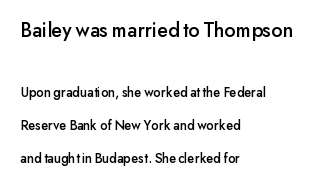
{"italic": "no", "underline": "no", "align": "left", "line_spacing": "loose", "line_spacing_ratio": 2.36, "letter_spacing": "normal", "letter_spacing_em": 0.0, "larger_block": "first", "size_ratio": 1.5, "glyph_px": 21}
